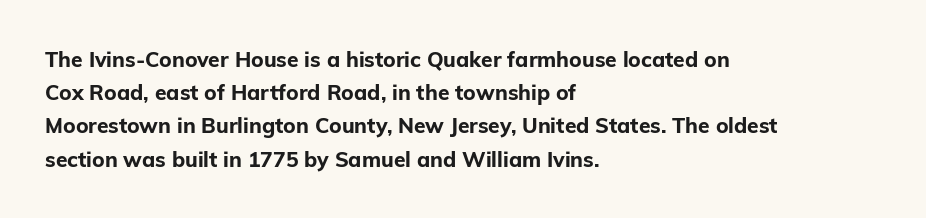
Q: Is the text bold? A: Yes.
Q: Is the text italic (slanted)? A: No, it is upright.
Q: Is the text underlined? A: No.
Q: How is the paragraph aligned? A: Left-aligned.
Q: Is the spacing between letters normal or unusually wide? A: Normal.
Q: Is the spacing between lines tight, normal or loose? A: Normal.
